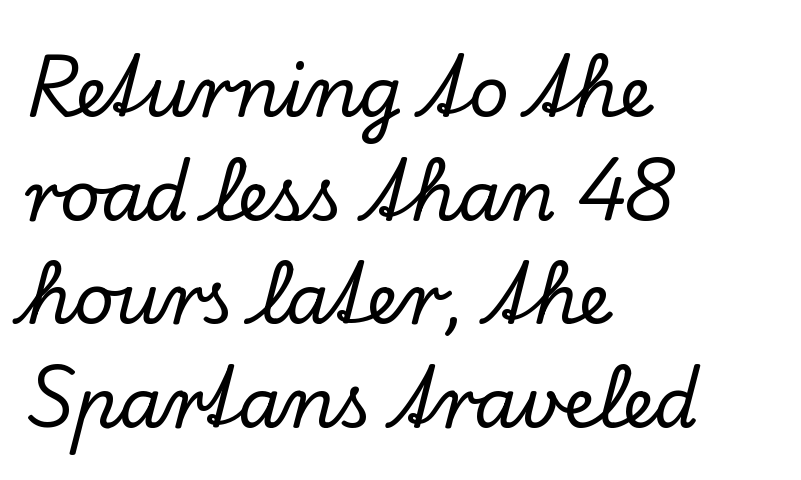
The image shows 70 px serif type; set left-aligned, normal line spacing (1.48x), normal letter spacing, not underlined; low stroke contrast and a small x-height.
